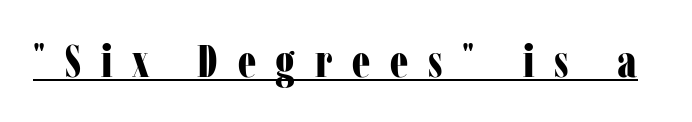
{"serif": "yes", "italic": "no", "bold": "yes", "weight": "bold", "width": "condensed", "stroke_contrast": "low", "x_height": "medium", "monospaced": "no", "underline": "yes", "letter_spacing": "wide", "letter_spacing_em": 0.43, "glyph_px": 46}
